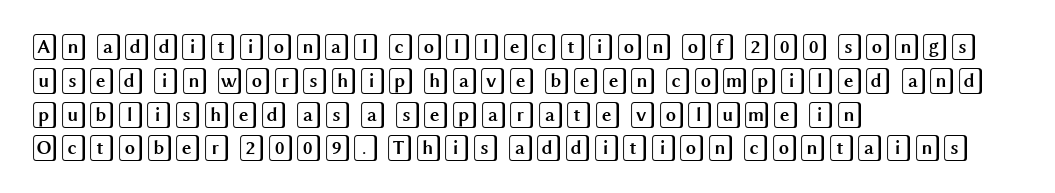
Q: Is the text italic (slanted)? A: No, it is upright.
Q: Is the text underlined? A: No.
Q: How is the paragraph aligned? A: Left-aligned.
Q: Is the spacing between letters normal or unusually wide? A: Normal.
Q: Is the spacing between lines tight, normal or loose? A: Normal.
